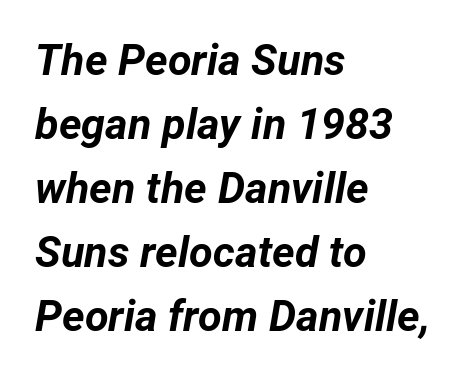
The image shows 43 px bold type, italic (leaning right); set left-aligned, normal line spacing (1.49x), normal letter spacing, not underlined; low stroke contrast and a medium x-height.
